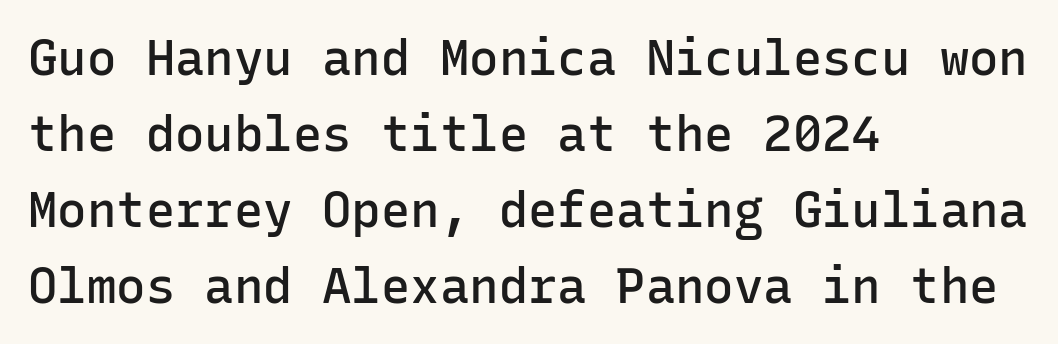
The horizontal fit of the characters is conventional and even. Nope, no serifs anywhere on these letters. Compared with an ordinary text face, these strokes are moderately heavier — a semibold. Characters remain perfectly vertical along every line. Baseline-to-baseline distance is the conventional proportion of letter height.
